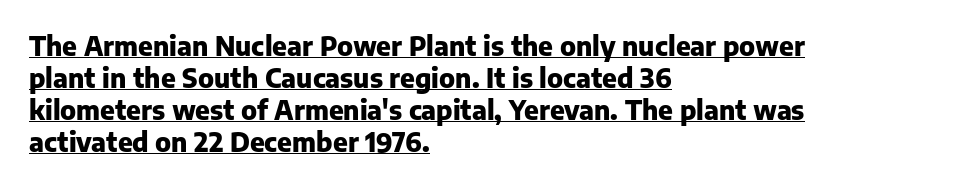
The words here are underlined. Italic: no, the glyphs are upright roman. Caption: multi-line text, flush left, ragged right. Notice how thick the strokes are: this is what a full bold looks like. Standard letterfit; no display-style spreading of the glyphs.
